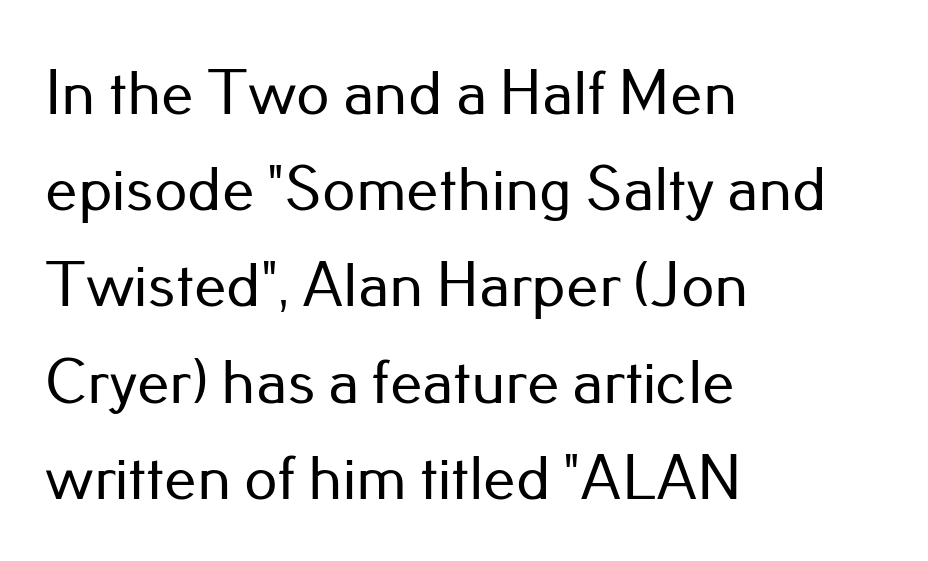
The image shows 65 px sans-serif type, upright; set left-aligned, normal line spacing (1.48x), normal letter spacing, not underlined; low stroke contrast and a small x-height.
